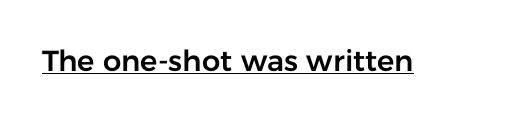
The image shows 29 px sans-serif type, upright; set normal letter spacing, underlined; low stroke contrast and a medium x-height.
